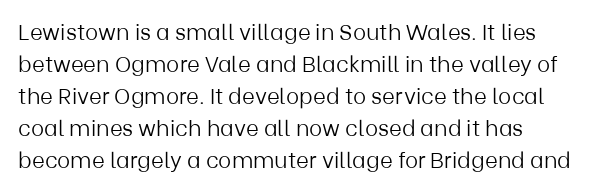
{"italic": "no", "bold": "no", "underline": "no", "align": "left", "line_spacing": "normal", "line_spacing_ratio": 1.45, "letter_spacing": "normal", "letter_spacing_em": 0.0, "glyph_px": 22}
